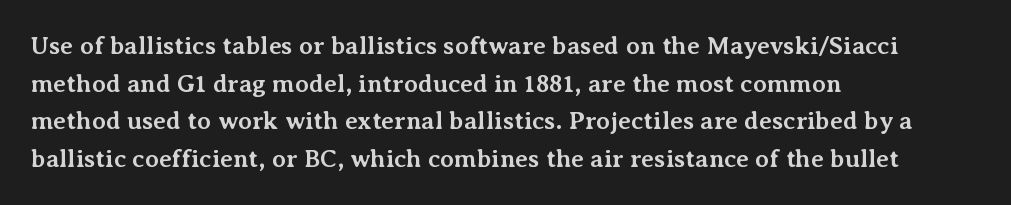
{"italic": "no", "bold": "yes", "underline": "no", "align": "left", "line_spacing": "normal", "line_spacing_ratio": 1.51, "letter_spacing": "normal", "letter_spacing_em": 0.0, "glyph_px": 25}
